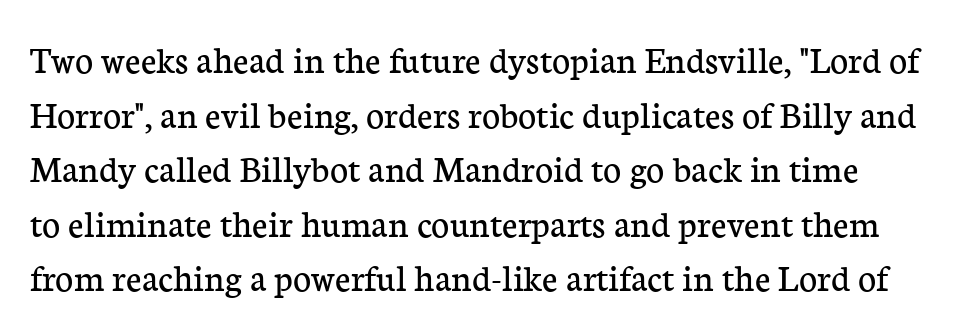
The text was rendered using a seriffed face with decorative stroke endings. Rule under the text: the space is simply empty. The letters stand upright; this is a roman face. Students, note that the glyphs here touch the page at normal intervals. Each letter keeps its own natural width here, so spacing adapts to shape. A quiet, ordinary-to-light weight characterises the typeface.
